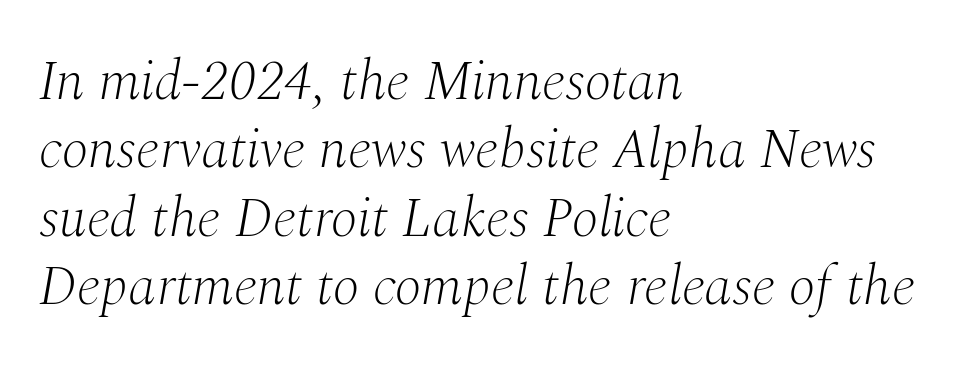
{"serif": "yes", "italic": "yes", "lean": "right", "slant_degrees": 10, "bold": "no", "weight": "light", "width": "normal", "stroke_contrast": "medium", "x_height": "medium", "monospaced": "no", "underline": "no", "align": "left", "line_spacing_ratio": 1.22, "letter_spacing": "normal", "letter_spacing_em": 0.0, "glyph_px": 56}
